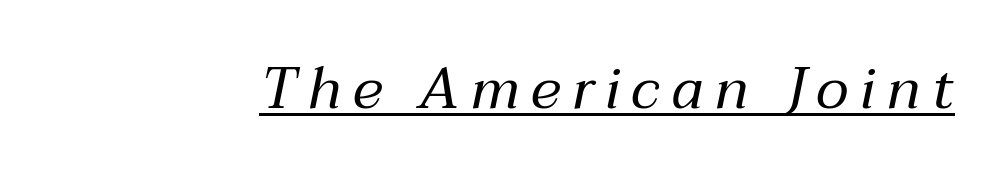
Unbolded letterforms with no extra heft. What decoration does the sample have? An underline. In terms of posture, this sample is oblique. Character widths vary here, with narrow letters taking less room than wide ones.
